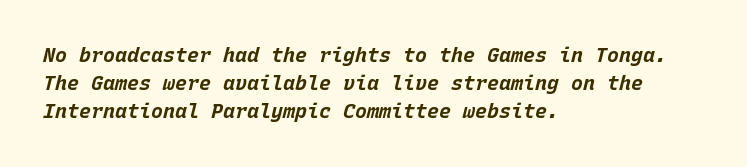
The image shows 20 px bold type, italic (leaning right); set left-aligned, normal line spacing (1.41x), normal letter spacing, not underlined.
